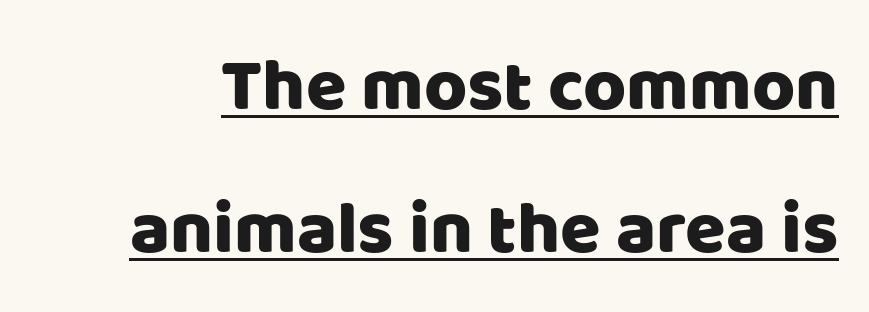
{"serif": "no", "italic": "no", "width": "normal", "stroke_contrast": "low", "x_height": "large", "monospaced": "no", "underline": "yes", "line_spacing": "loose", "line_spacing_ratio": 1.93, "letter_spacing": "normal", "letter_spacing_em": 0.0, "glyph_px": 74}
